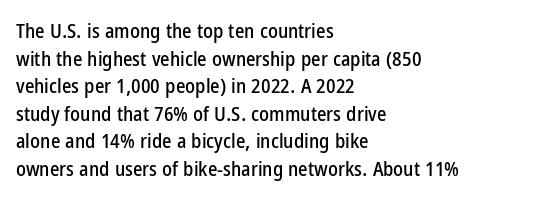
The block of text has a typical density, with ordinary space between rows. The letters stand straight up with perfectly vertical stems. Line starts are locked; line ends wander. Between one letter and the next there's only the usual sliver of space. Type without underlining.
